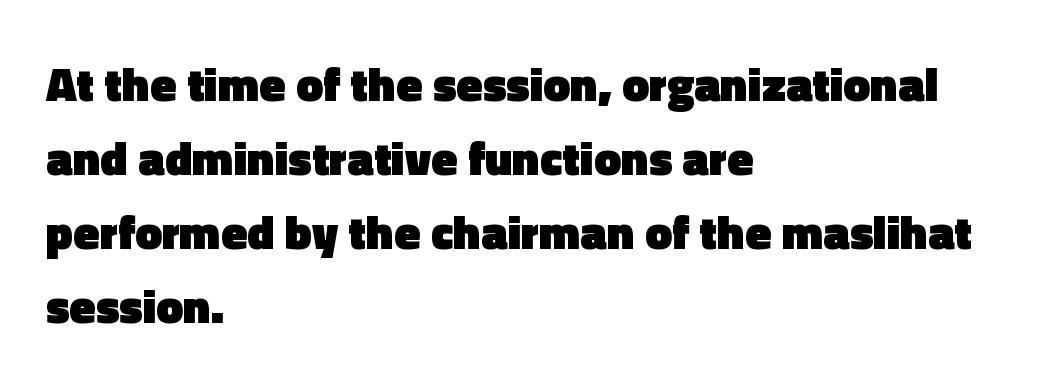
{"serif": "no", "italic": "no", "bold": "yes", "weight": "heavy", "width": "normal", "x_height": "medium", "monospaced": "no", "underline": "no", "align": "left", "line_spacing": "normal", "line_spacing_ratio": 1.54, "letter_spacing": "normal", "letter_spacing_em": 0.0, "glyph_px": 48}
